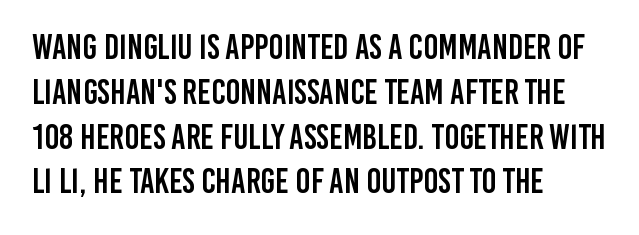
{"serif": "no", "italic": "no", "width": "condensed", "stroke_contrast": "low", "x_height": "large", "monospaced": "no", "underline": "no", "align": "left", "line_spacing": "normal", "line_spacing_ratio": 1.28, "letter_spacing": "normal", "letter_spacing_em": 0.0, "glyph_px": 35}
